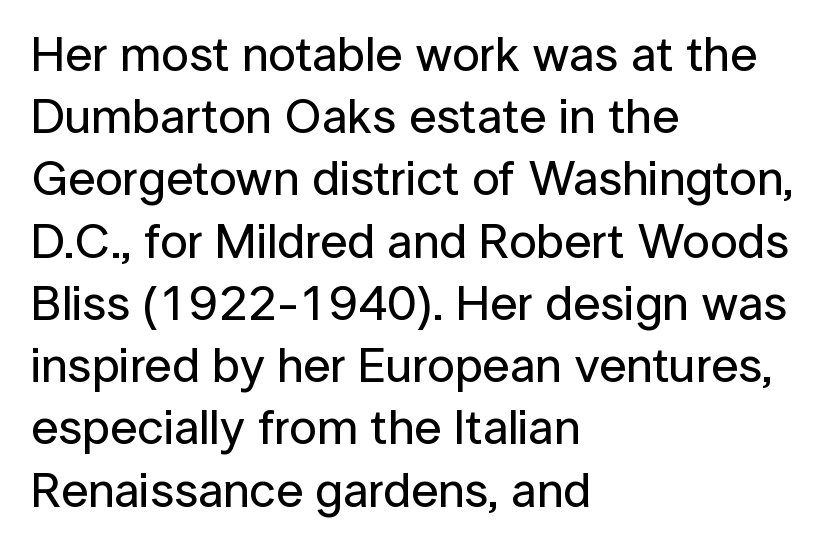
The image shows 49 px sans-serif type, upright; set left-aligned, normal line spacing (1.27x), normal letter spacing, not underlined; low stroke contrast and a medium x-height.
